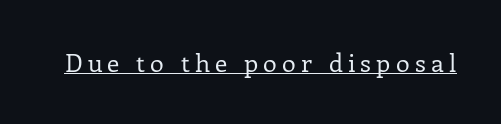
Q: Is the text bold? A: No.
Q: Is the text italic (slanted)? A: No, it is upright.
Q: Is the text underlined? A: Yes.
Q: Is the spacing between letters normal or unusually wide? A: Unusually wide.
